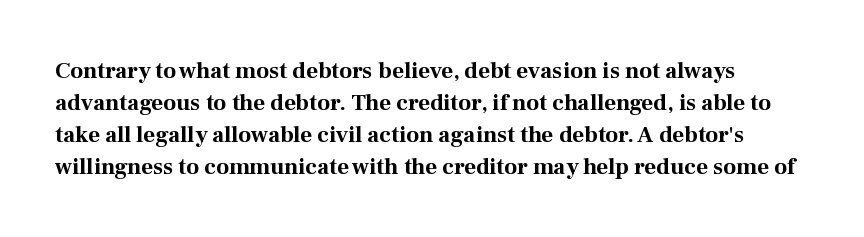
A typesetter would mark this as roman, not italic. The specimen omits any rule beneath the text block's lines. Honestly, the row spacing looks completely unremarkable. Look at the tracking — it's just the regular setting, nothing added. Typographic density is high because the face is bold.
